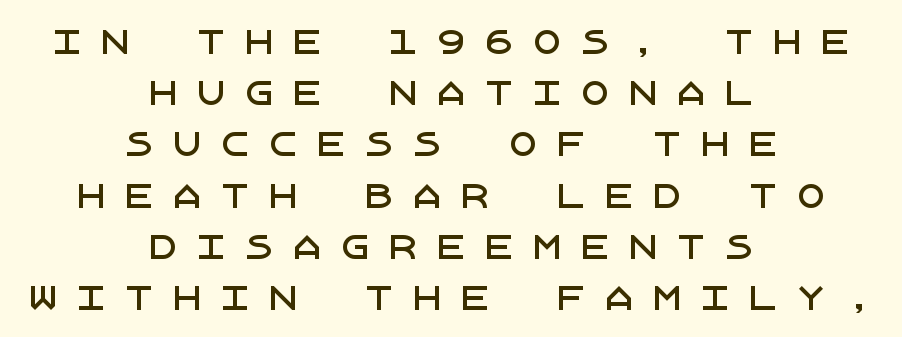
{"serif": "no", "italic": "no", "width": "normal", "stroke_contrast": "low", "x_height": "large", "underline": "no", "align": "center", "line_spacing": "normal", "line_spacing_ratio": 1.6, "letter_spacing": "wide", "letter_spacing_em": 0.5, "glyph_px": 32}
